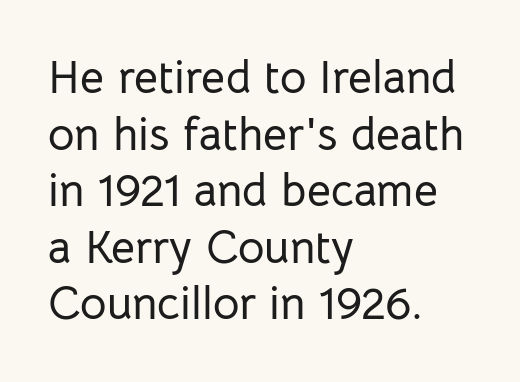
The image shows 46 px sans-serif type, upright; set left-aligned, line spacing 1.23x, normal letter spacing, not underlined; low stroke contrast and a medium x-height.
